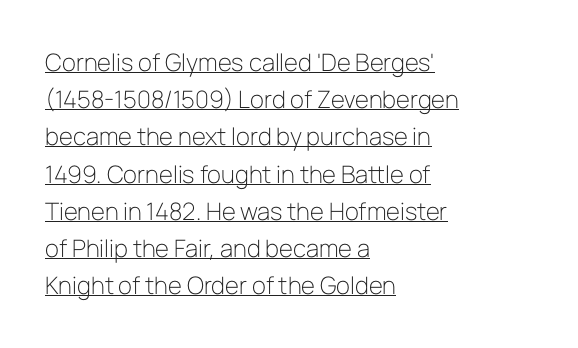
The image shows 24 px text type, upright; set left-aligned, normal line spacing (1.55x), normal letter spacing, underlined.
